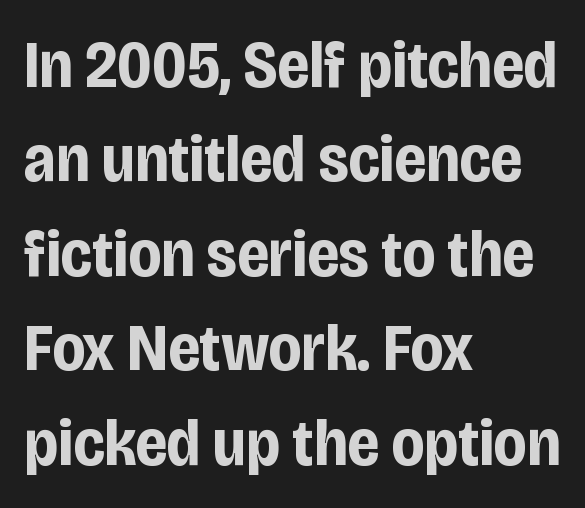
{"serif": "no", "italic": "no", "bold": "yes", "weight": "bold", "width": "condensed", "stroke_contrast": "low", "x_height": "large", "monospaced": "no", "underline": "no", "align": "left", "line_spacing": "normal", "line_spacing_ratio": 1.41, "letter_spacing": "normal", "letter_spacing_em": 0.0, "glyph_px": 67}
